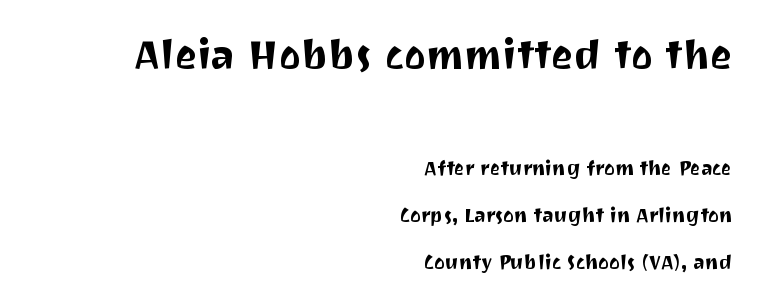
Q: Is the text italic (slanted)? A: No, it is upright.
Q: Is the typeface a serif or a sans-serif typeface? A: Sans-serif.
Q: Is the text underlined? A: No.
Q: How is the paragraph aligned? A: Right-aligned.
Q: Is the spacing between letters normal or unusually wide? A: Normal.
Q: Is the spacing between lines tight, normal or loose? A: Loose.
Q: Which block of text is set in a larger size, the first (top) or the second (bottom)? A: The first (top) one.
Q: Width (condensed, normal, or wide)? A: Normal.
Q: Stroke contrast? A: Medium.
Q: x-height? A: Medium.
Q: Monospaced? A: No.
